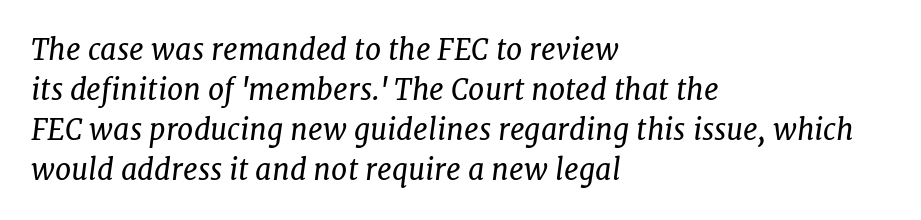
The rendering applies a slant to the glyphs. Descenders hang freely into open space. Does extra space separate the letters? No, they use regular spacing. The rag falls on the right side of this text block. Horizontal bands of white between lines are of average thickness. Is the type heavy? It reads as light-to-regular instead.
